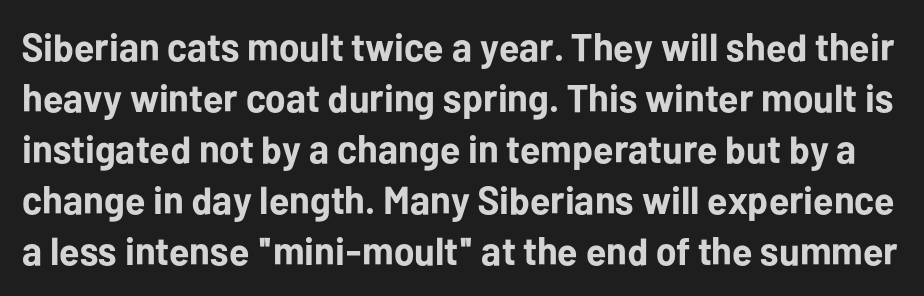
The image shows 39 px bold sans-serif type, upright; set normal line spacing (1.31x), normal letter spacing, not underlined; low stroke contrast and a medium x-height.
